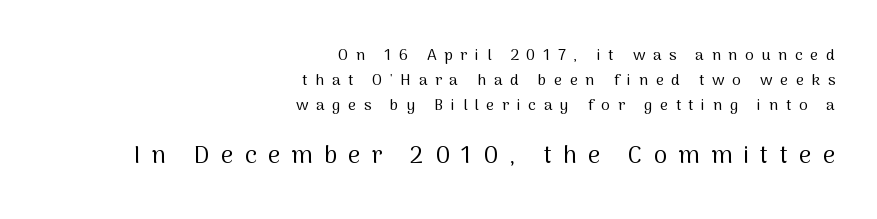
{"italic": "no", "bold": "no", "underline": "no", "align": "right", "line_spacing": "normal", "line_spacing_ratio": 1.57, "letter_spacing": "wide", "letter_spacing_em": 0.47, "larger_block": "second", "size_ratio": 1.5, "glyph_px": 24}
